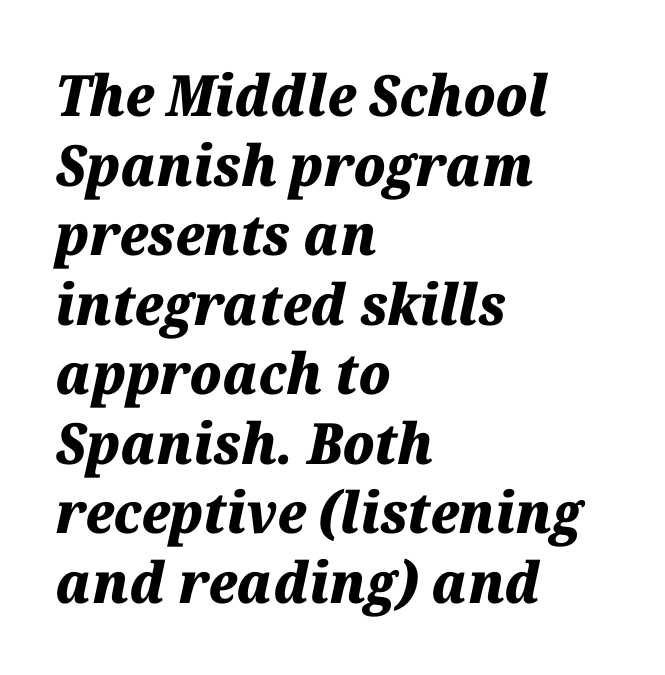
{"italic": "yes", "lean": "right", "slant_degrees": 12, "bold": "yes", "weight": "heavy", "width": "normal", "stroke_contrast": "medium", "x_height": "medium", "monospaced": "no", "underline": "no", "align": "left", "line_spacing_ratio": 1.22, "letter_spacing": "normal", "letter_spacing_em": 0.0, "glyph_px": 57}
